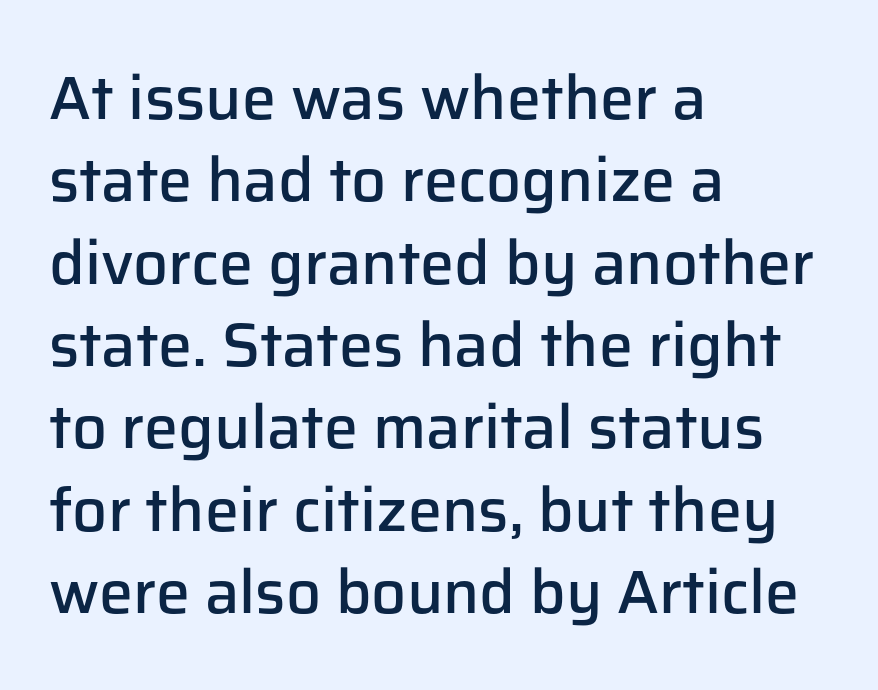
{"serif": "no", "italic": "no", "bold": "semi", "weight": "semibold", "width": "normal", "stroke_contrast": "low", "x_height": "medium", "monospaced": "no", "underline": "no", "align": "left", "line_spacing": "normal", "line_spacing_ratio": 1.35, "letter_spacing": "normal", "letter_spacing_em": 0.0, "glyph_px": 61}
